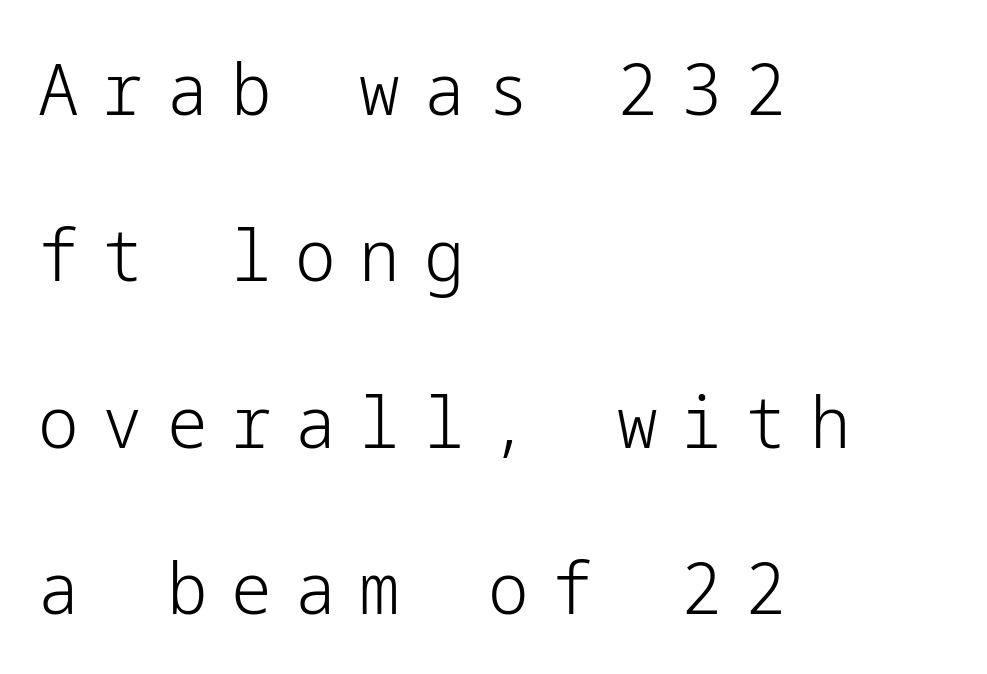
These lines stand farther apart than default settings would place them. The ragged edge is on the right, which tells us the setting is flush left. Unbolded letterforms with no extra heft. The rendering shows plain stroke endings on the letterforms — a sans-serif design. Letters rest on an invisible, unmarked baseline. Inter-character spacing is expanded well beyond the font's built-in metrics.
